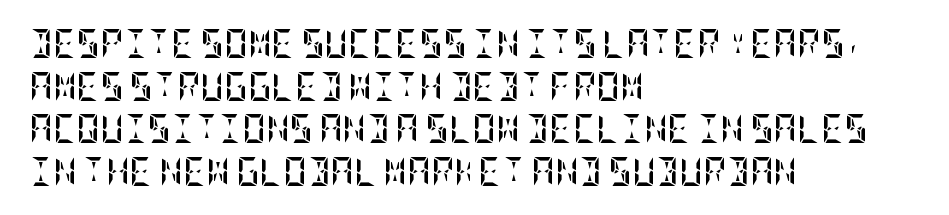
The image shows 29 px semibold, condensed type, upright; set left-aligned, normal line spacing (1.47x), normal letter spacing, not underlined; low stroke contrast and a large x-height.
